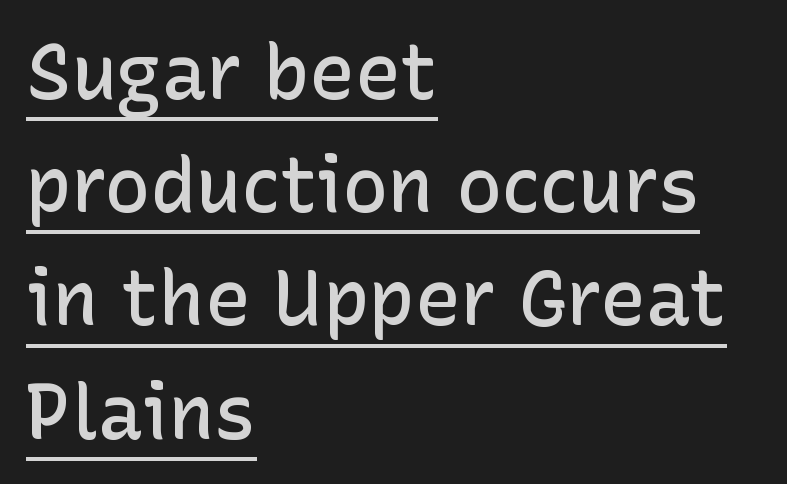
{"serif": "no", "italic": "no", "bold": "semi", "weight": "semibold", "width": "normal", "stroke_contrast": "low", "x_height": "medium", "monospaced": "no", "underline": "yes", "align": "left", "line_spacing": "normal", "line_spacing_ratio": 1.49, "letter_spacing": "normal", "letter_spacing_em": 0.0, "glyph_px": 76}
